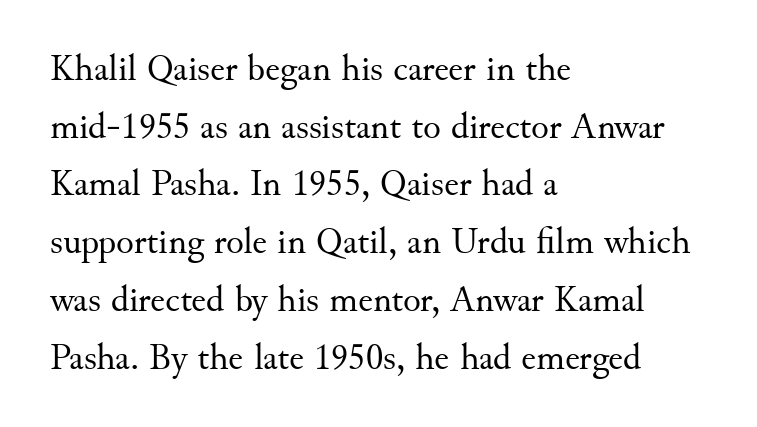
A normal amount of white space separates one row of letters from the next. Letters have the restrained weight of plain body copy at most. The compositor pushed each line to the left boundary. What stands out about the letter spacing? Nothing — it is the standard amount. The foot of each line stays bare and open. The font's upright variant was chosen for this text.
